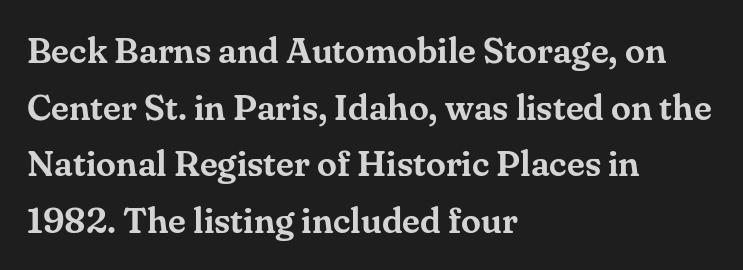
Tall strokes in this sample are plumb rather than angled. The face used here is seriffed, in the tradition of book romans. Proportional: the letters do not fall into vertical columns. The text block is weighted toward the left margin, trailing off unevenly rightward. Type without underlining.
